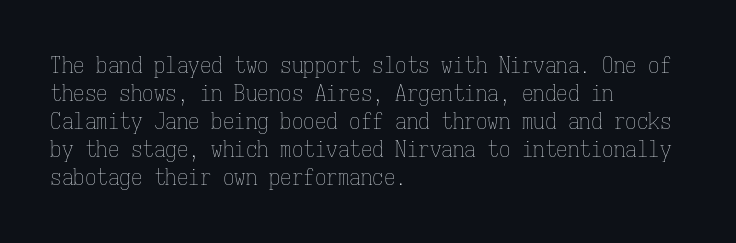
The image shows 23 px text type, upright; set left-aligned, line spacing 1.22x, normal letter spacing, not underlined.
